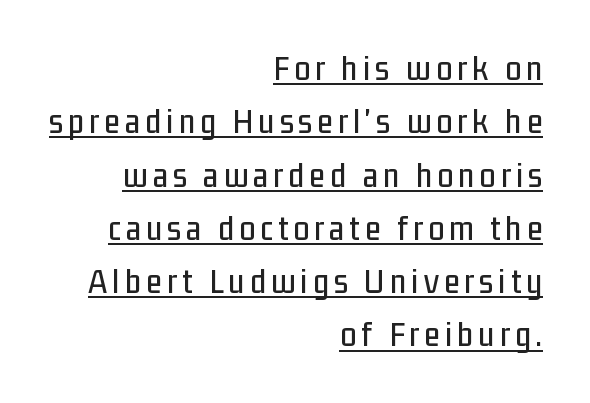
Spacing verdict: proportional, widths tailored to each character. Is this a sans? Yes — the strokes have no serifs. A student would call this right alignment; a typographer would say flush right, rag left. In terms of posture, this sample is upright. The line-height multiplier appears to be the usual default.
